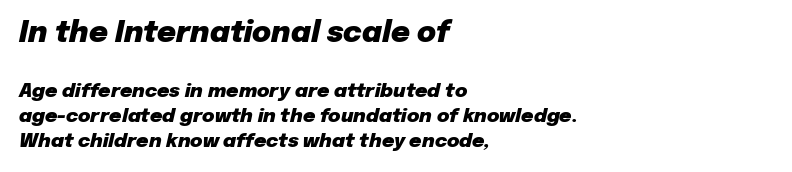
Q: Is the text bold? A: Yes.
Q: Is the text italic (slanted)? A: Yes, it leans right by about 12 degrees.
Q: Is the text underlined? A: No.
Q: How is the paragraph aligned? A: Left-aligned.
Q: Is the spacing between letters normal or unusually wide? A: Normal.
Q: Is the spacing between lines tight, normal or loose? A: Normal.
Q: Which block of text is set in a larger size, the first (top) or the second (bottom)? A: The first (top) one.
Q: Width (condensed, normal, or wide)? A: Normal.
Q: Stroke contrast? A: Low.
Q: x-height? A: Medium.
Q: Monospaced? A: No.
